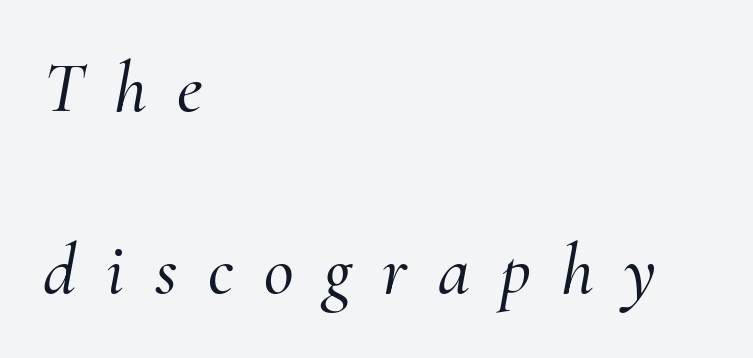
Q: Is the text italic (slanted)? A: Yes, it leans right by about 10 degrees.
Q: Is the typeface a serif or a sans-serif typeface? A: Serif.
Q: Is the text underlined? A: No.
Q: How is the paragraph aligned? A: Left-aligned.
Q: Is the spacing between letters normal or unusually wide? A: Unusually wide.
Q: Is the spacing between lines tight, normal or loose? A: Loose.
Q: Width (condensed, normal, or wide)? A: Normal.
Q: Stroke contrast? A: Medium.
Q: x-height? A: Small.
Q: Monospaced? A: No.
